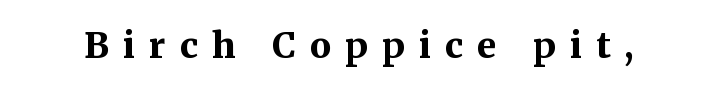
The image shows 36 px bold serif type, upright; set unusually wide letter spacing (+0.39 em), not underlined; medium stroke contrast and a medium x-height.
